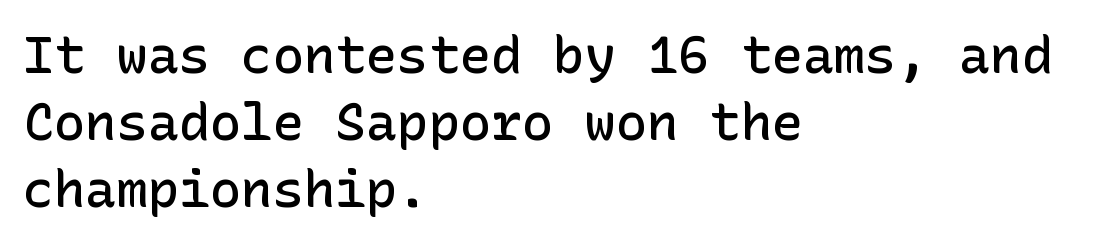
{"serif": "no", "italic": "no", "bold": "semi", "weight": "semibold", "width": "normal", "stroke_contrast": "low", "x_height": "medium", "underline": "no", "align": "left", "line_spacing": "normal", "line_spacing_ratio": 1.29, "letter_spacing": "normal", "letter_spacing_em": 0.0, "glyph_px": 52}
